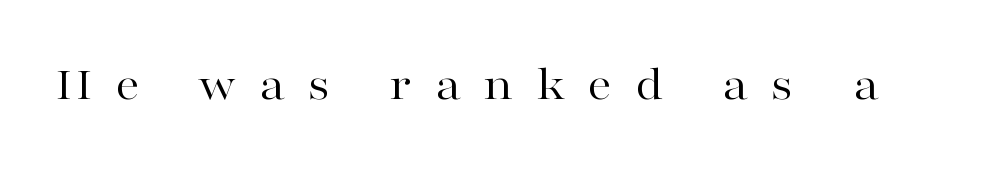
Stroke thickness stays within the range of a standard reading face or lighter. Is this a fixed-width face? No — the glyphs have proportional, varying widths. In terms of posture, this sample is upright. Caption: expanded tracking, letters set apart. A clean baseline with only descenders dipping below it.
